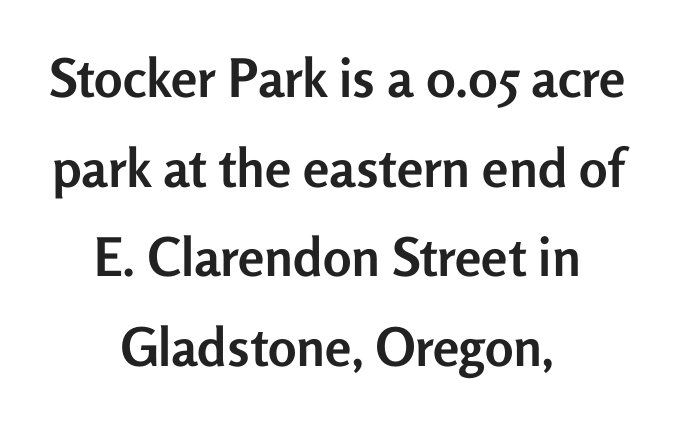
Q: Is the text bold? A: Yes.
Q: Is the text italic (slanted)? A: No, it is upright.
Q: Is the typeface a serif or a sans-serif typeface? A: Sans-serif.
Q: Is the text underlined? A: No.
Q: How is the paragraph aligned? A: Centered.
Q: Is the spacing between letters normal or unusually wide? A: Normal.
Q: Is the spacing between lines tight, normal or loose? A: Normal.
Q: Width (condensed, normal, or wide)? A: Normal.
Q: Stroke contrast? A: Low.
Q: x-height? A: Medium.
Q: Monospaced? A: No.
